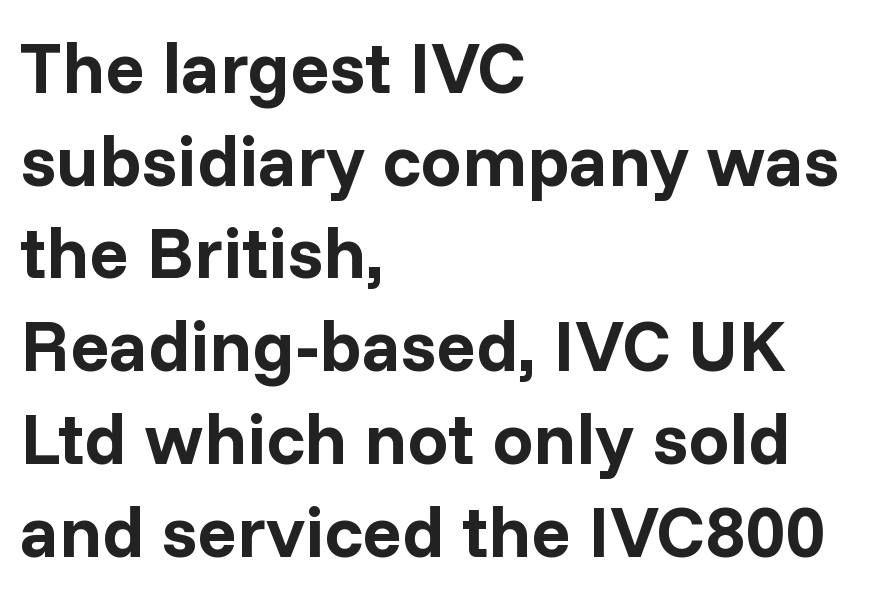
Typographic density is high because the face is bold. Baseline-to-baseline distance is the conventional proportion of letter height. This sample has the flowing, uneven cadence of proportional lettering. Compared with typical body copy, the letter spacing here is the same. The type sits square on the baseline with zero lean.
